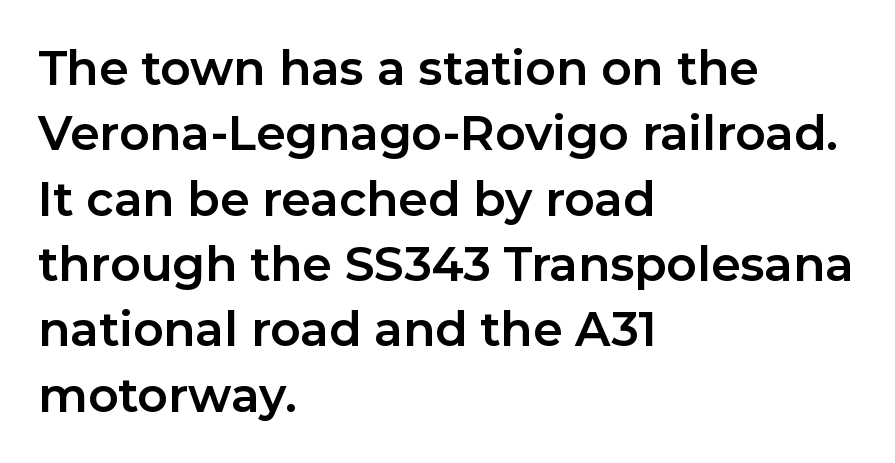
The image shows 47 px bold sans-serif type, upright; set left-aligned, normal line spacing (1.39x), normal letter spacing, not underlined; low stroke contrast and a medium x-height.
